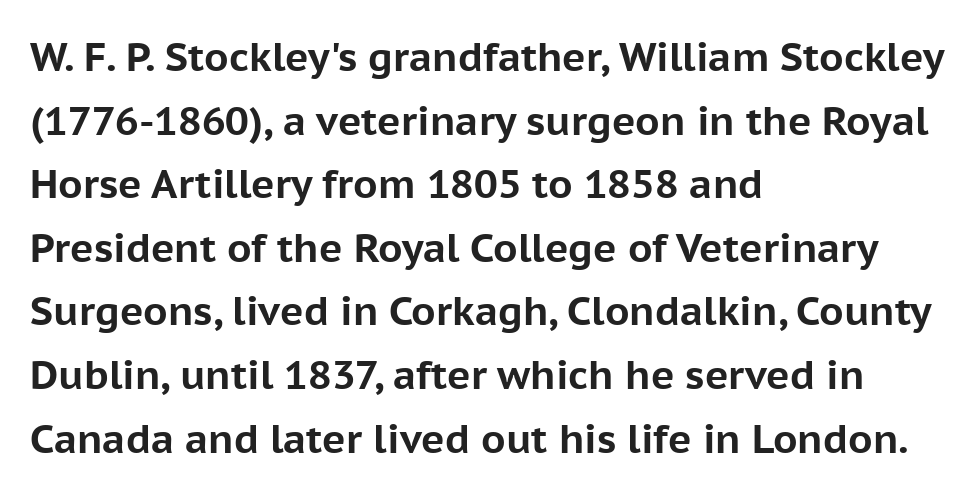
Q: Is the text bold? A: Yes.
Q: Is the text italic (slanted)? A: No, it is upright.
Q: Is the typeface a serif or a sans-serif typeface? A: Sans-serif.
Q: Is the text underlined? A: No.
Q: How is the paragraph aligned? A: Left-aligned.
Q: Is the spacing between letters normal or unusually wide? A: Normal.
Q: Is the spacing between lines tight, normal or loose? A: Normal.
Q: Width (condensed, normal, or wide)? A: Normal.
Q: Stroke contrast? A: Low.
Q: x-height? A: Medium.
Q: Monospaced? A: No.
